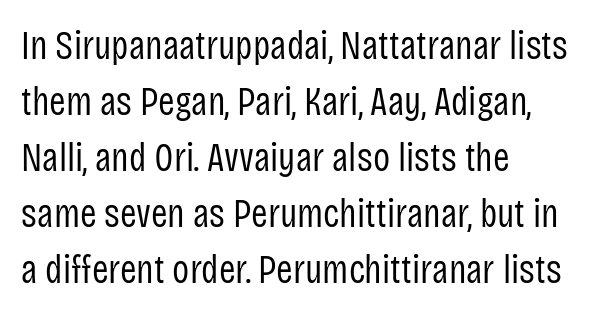
Q: Is the text bold? A: No.
Q: Is the text italic (slanted)? A: No, it is upright.
Q: Is the typeface a serif or a sans-serif typeface? A: Sans-serif.
Q: Is the text underlined? A: No.
Q: How is the paragraph aligned? A: Left-aligned.
Q: Is the spacing between letters normal or unusually wide? A: Normal.
Q: Is the spacing between lines tight, normal or loose? A: Normal.
Q: Width (condensed, normal, or wide)? A: Condensed.
Q: Stroke contrast? A: Low.
Q: x-height? A: Large.
Q: Monospaced? A: No.
